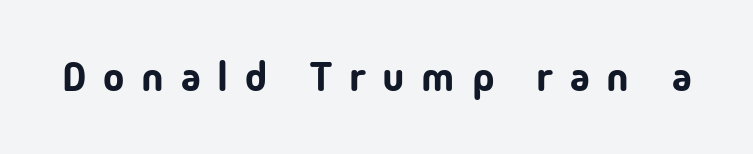
The lettering holds an erect, upright posture throughout. Quick note: underline off. This rendering employs a face without finishing strokes, i.e., a sans-serif. How are the letters spaced? Widely, with obvious added tracking.
